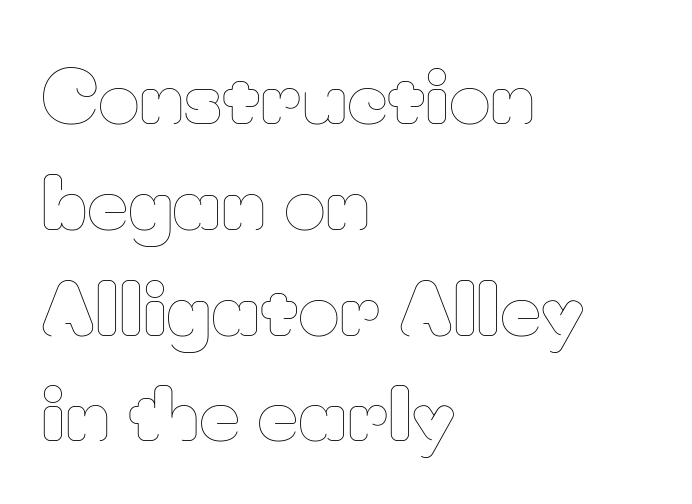
{"italic": "no", "bold": "no", "weight": "thin", "width": "normal", "stroke_contrast": "low", "x_height": "small", "monospaced": "no", "underline": "no", "align": "left", "line_spacing": "normal", "line_spacing_ratio": 1.49, "letter_spacing": "normal", "letter_spacing_em": 0.0, "glyph_px": 71}
